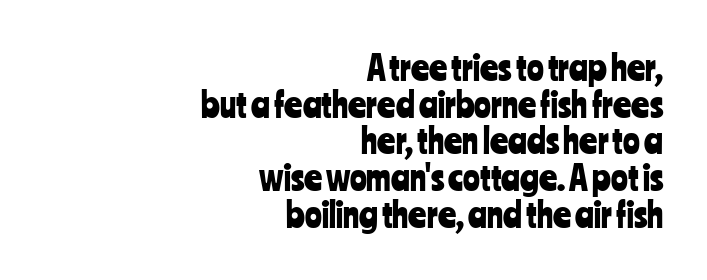
The image shows 35 px condensed sans-serif type, upright; set right-aligned, tight line spacing (1.05x), normal letter spacing, not underlined; low stroke contrast and a medium x-height.
